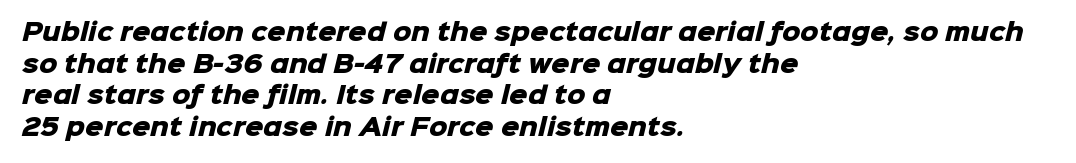
Q: Is the text bold? A: Yes.
Q: Is the text underlined? A: No.
Q: How is the paragraph aligned? A: Left-aligned.
Q: Is the spacing between letters normal or unusually wide? A: Normal.
Q: Is the spacing between lines tight, normal or loose? A: Normal.
